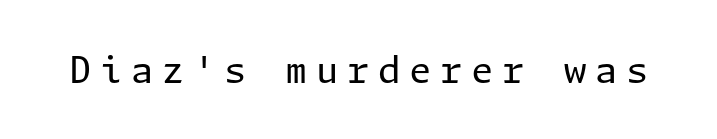
The image shows 36 px regular-weight sans-serif type, upright; set unusually wide letter spacing (+0.24 em), not underlined; low stroke contrast and a medium x-height.
